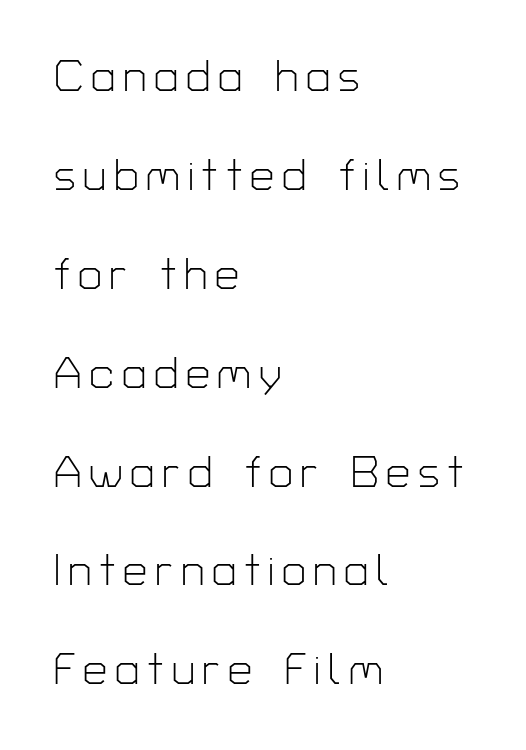
The image shows 43 px light sans-serif type, upright; set left-aligned, loose line spacing (2.3x), not underlined; low stroke contrast and a medium x-height.
